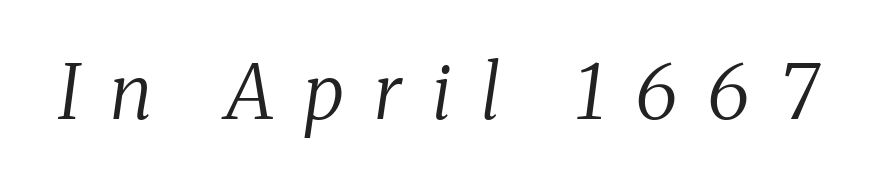
Italic? Definitely — the glyphs are oblique. Spacing verdict: proportional, widths tailored to each character. No word sits above an underline. Observe the wide spacing: letters keep a clear distance from each other.
